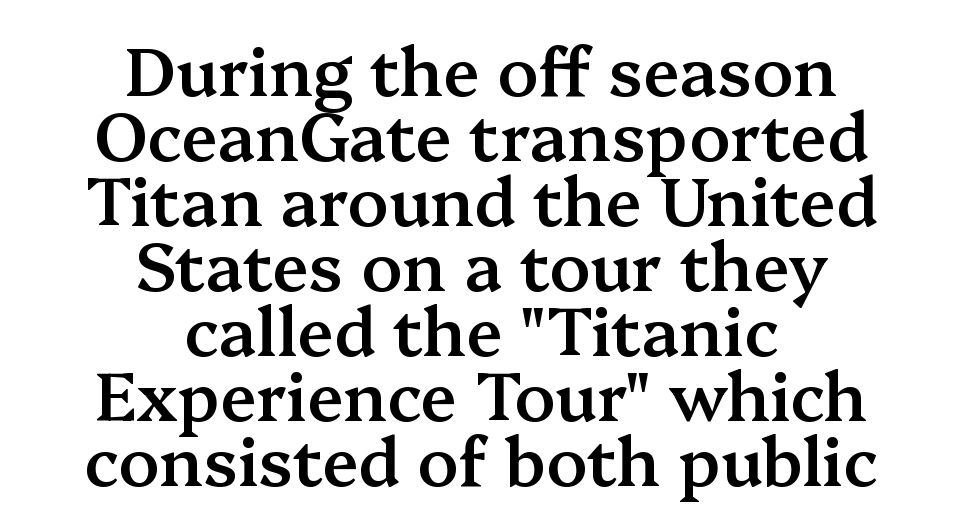
{"serif": "yes", "italic": "no", "bold": "semi", "weight": "semibold", "width": "normal", "stroke_contrast": "medium", "x_height": "medium", "monospaced": "no", "underline": "no", "align": "center", "line_spacing": "tight", "line_spacing_ratio": 0.97, "letter_spacing": "normal", "letter_spacing_em": 0.0, "glyph_px": 67}
